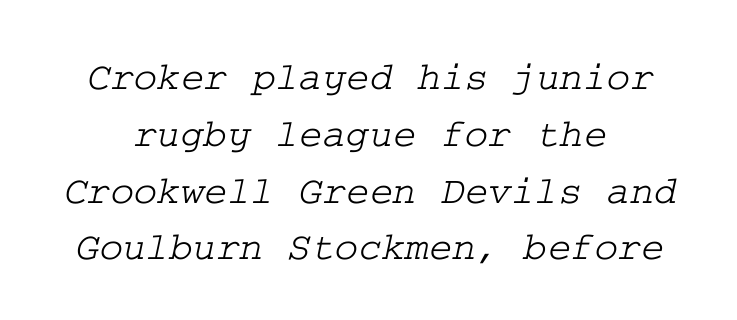
In terms of leading, this rendering sits right in the middle. A clean baseline with only descenders dipping below it. Visually the block forms a symmetrical silhouette, jagged on both flanks. These lines keep a tight, regular rhythm from letter to letter.
